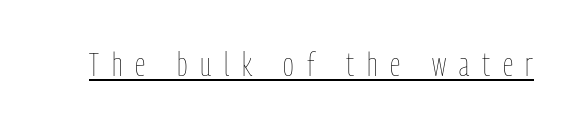
Q: Is the text bold? A: No.
Q: Is the text italic (slanted)? A: No, it is upright.
Q: Is the text underlined? A: Yes.
Q: Is the spacing between letters normal or unusually wide? A: Unusually wide.
Q: Width (condensed, normal, or wide)? A: Condensed.
Q: Stroke contrast? A: Low.
Q: x-height? A: Medium.
Q: Monospaced? A: No.
